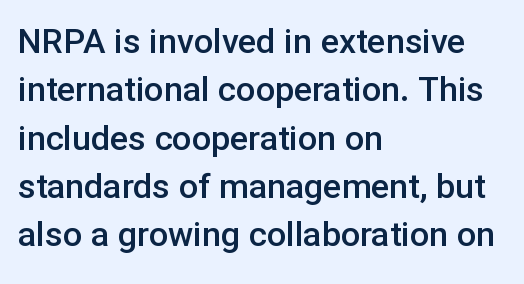
{"serif": "no", "italic": "no", "bold": "semi", "weight": "semibold", "width": "normal", "stroke_contrast": "low", "x_height": "medium", "monospaced": "no", "underline": "no", "align": "left", "line_spacing": "normal", "line_spacing_ratio": 1.42, "letter_spacing": "normal", "letter_spacing_em": 0.0, "glyph_px": 34}
